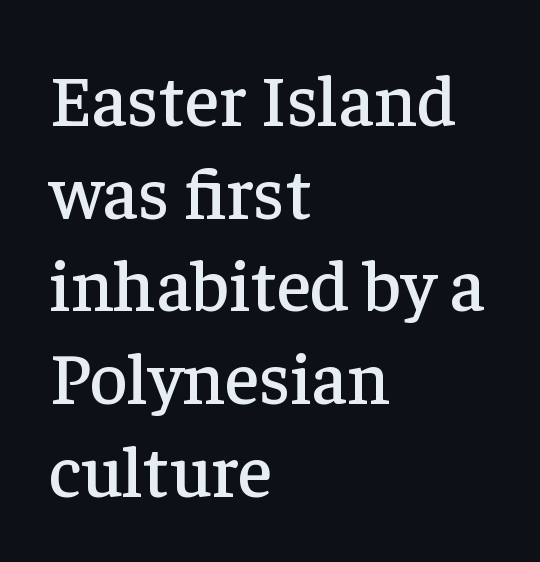
{"serif": "yes", "italic": "no", "width": "normal", "stroke_contrast": "low", "x_height": "medium", "monospaced": "no", "underline": "no", "align": "left", "line_spacing": "normal", "line_spacing_ratio": 1.27, "letter_spacing": "normal", "letter_spacing_em": 0.0, "glyph_px": 73}
